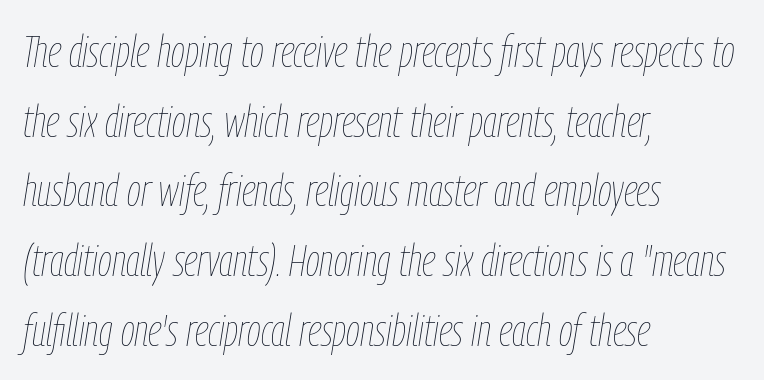
{"italic": "yes", "lean": "right", "slant_degrees": 9, "bold": "no", "weight": "thin", "width": "condensed", "stroke_contrast": "low", "x_height": "medium", "monospaced": "no", "underline": "no", "align": "left", "line_spacing": "normal", "line_spacing_ratio": 1.55, "letter_spacing": "normal", "letter_spacing_em": 0.0, "glyph_px": 45}
